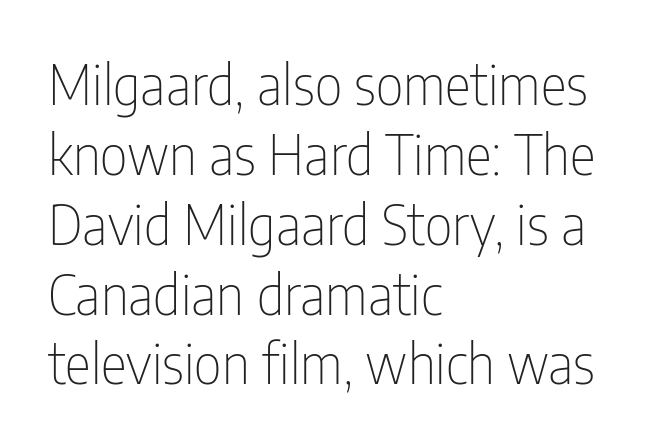
{"serif": "no", "italic": "no", "bold": "no", "weight": "thin", "width": "condensed", "stroke_contrast": "low", "x_height": "medium", "monospaced": "no", "underline": "no", "align": "left", "line_spacing": "normal", "line_spacing_ratio": 1.27, "letter_spacing": "normal", "letter_spacing_em": 0.0, "glyph_px": 55}
